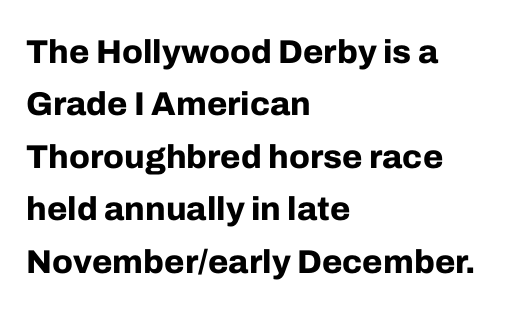
{"serif": "no", "italic": "no", "bold": "yes", "weight": "bold", "width": "normal", "stroke_contrast": "low", "x_height": "medium", "monospaced": "no", "underline": "no", "align": "left", "line_spacing": "normal", "line_spacing_ratio": 1.59, "letter_spacing": "normal", "letter_spacing_em": 0.0, "glyph_px": 33}
